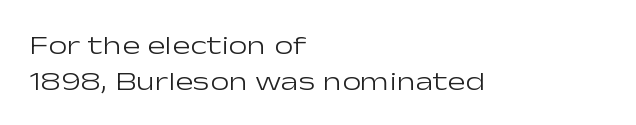
A clean baseline with only descenders dipping below it. The letters stand upright; this is a roman face. The letterforms sit shoulder to shoulder at normal distance. The compositor pushed each line to the left boundary.
